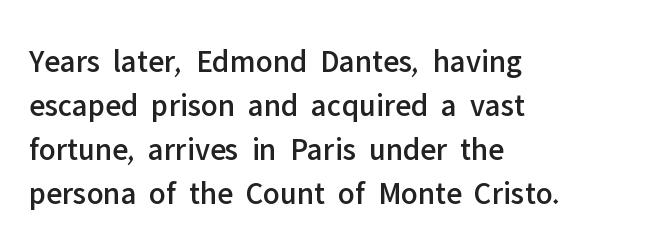
{"serif": "no", "italic": "no", "width": "normal", "stroke_contrast": "low", "x_height": "medium", "monospaced": "no", "underline": "no", "align": "left", "line_spacing": "normal", "line_spacing_ratio": 1.37, "letter_spacing": "normal", "letter_spacing_em": 0.0, "glyph_px": 32}
